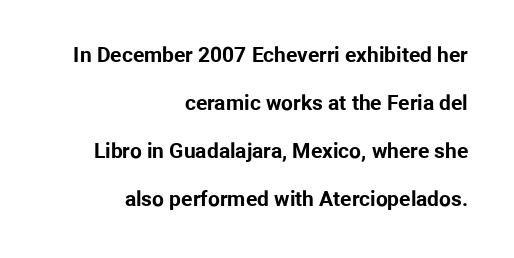
Check the space under the baseline: it is left empty. The rendering uses a large line-height, opening up the rows. The text block is weighted toward the right margin, trailing off unevenly leftward. Nobody touched the tracking dial on this one. The letters are bold, with thick, heavy strokes.
